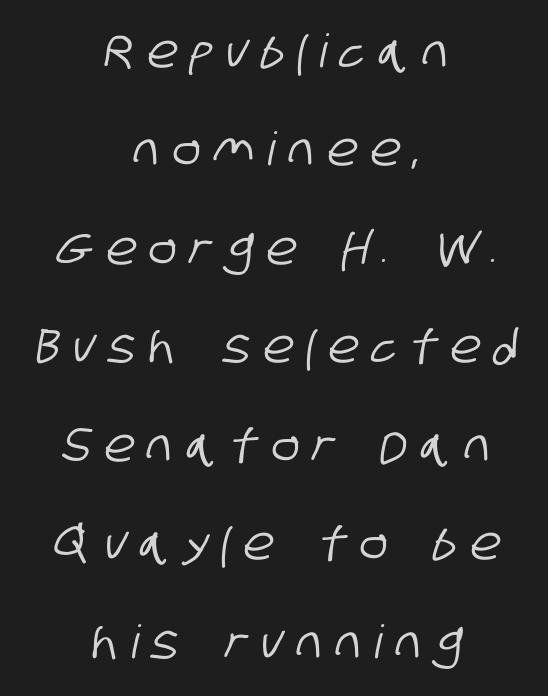
The specimen omits any rule beneath the text block's lines. The whitespace from short lines is split evenly between both sides. Think of a printed novel: that variable character pitch is what you see here. Compared with typical body copy, the letter spacing here is much looser. Leading: increased.
